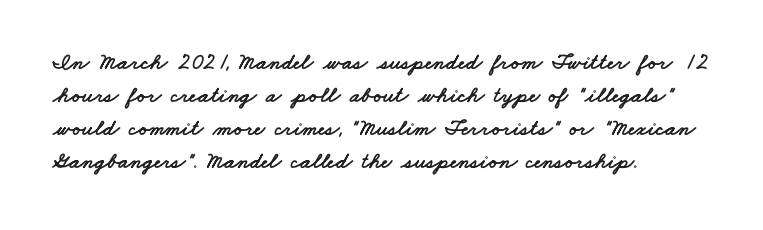
{"underline": "no", "align": "left", "line_spacing": "normal", "line_spacing_ratio": 1.44, "letter_spacing": "normal", "letter_spacing_em": 0.0, "glyph_px": 23}
